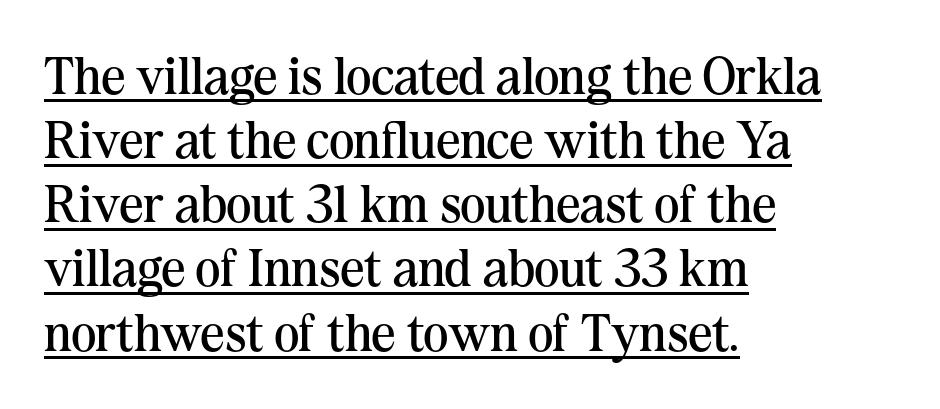
Is the letter spacing exaggerated? No — it looks like the ordinary default. Heft: none added — not bold. No italicization has been applied; the sample stays upright. This rendering employs a face with finishing strokes, i.e., a serif. Every word sits above its own underline.
